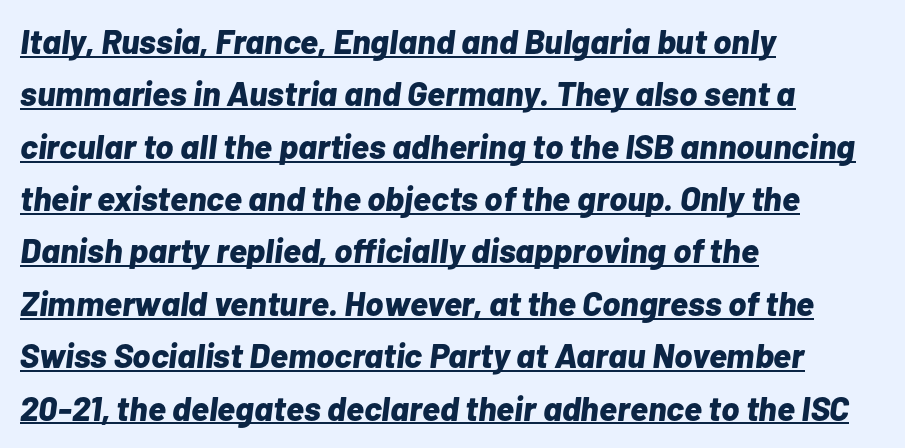
Q: Is the text bold? A: Yes.
Q: Is the text italic (slanted)? A: Yes, it leans right by about 7 degrees.
Q: Is the text underlined? A: Yes.
Q: How is the paragraph aligned? A: Left-aligned.
Q: Is the spacing between letters normal or unusually wide? A: Normal.
Q: Is the spacing between lines tight, normal or loose? A: Normal.
Q: Width (condensed, normal, or wide)? A: Normal.
Q: Stroke contrast? A: Low.
Q: x-height? A: Medium.
Q: Monospaced? A: No.
